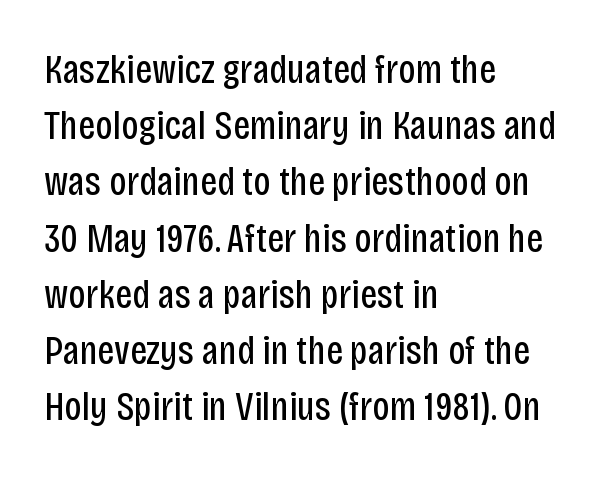
Ascenders rise straight up at ninety degrees. Visually the block forms a straight wall on the left and a jagged coastline on the right. This is not heavy type; no bold has been used. Descender tails drop into unmarked territory.
